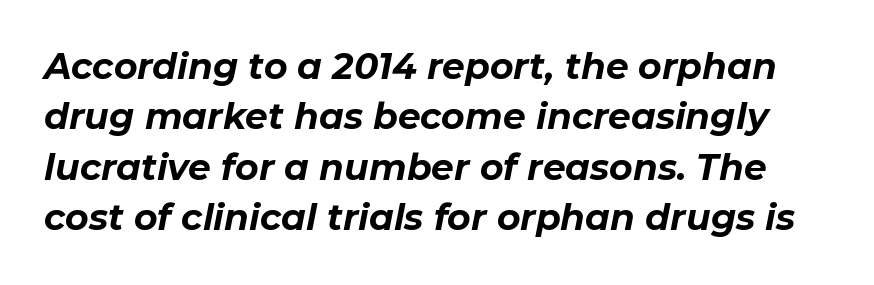
{"italic": "yes", "lean": "right", "slant_degrees": 11, "bold": "yes", "weight": "bold", "width": "normal", "stroke_contrast": "low", "x_height": "medium", "monospaced": "no", "underline": "no", "line_spacing": "normal", "line_spacing_ratio": 1.4, "letter_spacing": "normal", "letter_spacing_em": 0.0, "glyph_px": 36}
